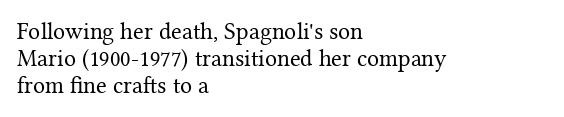
{"italic": "no", "bold": "no", "underline": "no", "align": "left", "line_spacing": "tight", "line_spacing_ratio": 1.13, "letter_spacing": "normal", "letter_spacing_em": 0.0, "glyph_px": 24}
